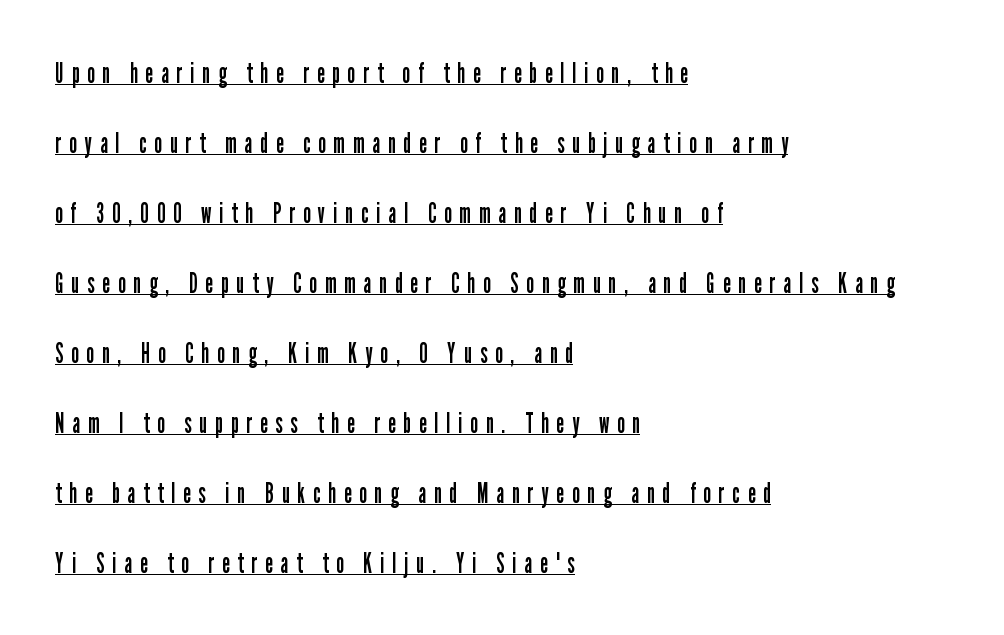
{"serif": "no", "italic": "no", "bold": "no", "weight": "regular", "width": "condensed", "stroke_contrast": "low", "x_height": "medium", "monospaced": "no", "underline": "yes", "align": "left", "line_spacing": "loose", "line_spacing_ratio": 2.5, "letter_spacing": "wide", "letter_spacing_em": 0.29, "glyph_px": 28}
